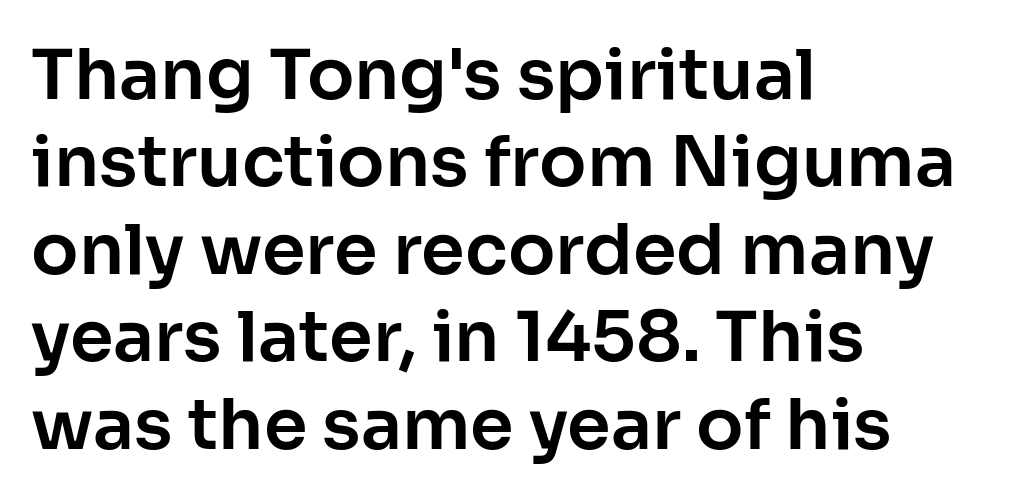
This rendering employs a face without finishing strokes, i.e., a sans-serif. This sample has the flowing, uneven cadence of proportional lettering. Notice how the passage keeps a crisp vertical edge on the left only. The face used here is rendered with its standard letterfit. Just letters on the line, the space beneath them empty. The axis of the letterforms is exactly vertical.
